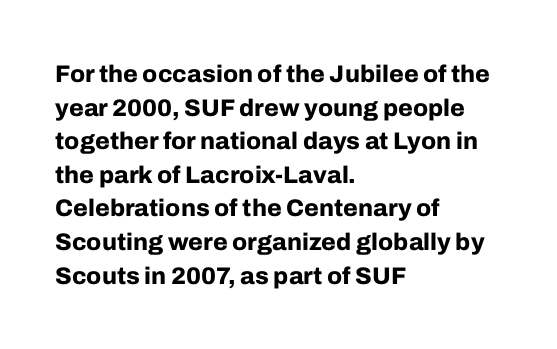
Any mark beneath the type? The region is blank. Regular leading. The face used here is rendered with its standard letterfit. These words are printed bold, with thick strokes throughout. Italic? Not at all — the glyphs are vertical. Left-aligned paragraph, ragged on the right.
